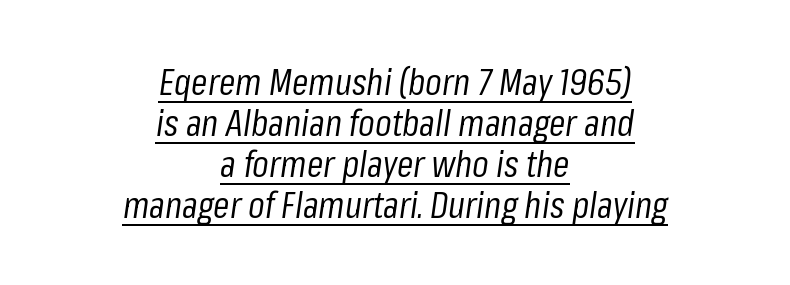
The typography opts for an oblique posture over an upright one. A quiet, ordinary-to-light weight characterises the typeface. These lines keep a tight, regular rhythm from letter to letter. Here the designer chose a conventional face with non-uniform glyph widths. Horizontal alignment here is central, giving a formal, balanced look. What decoration does the sample have? An underline.
